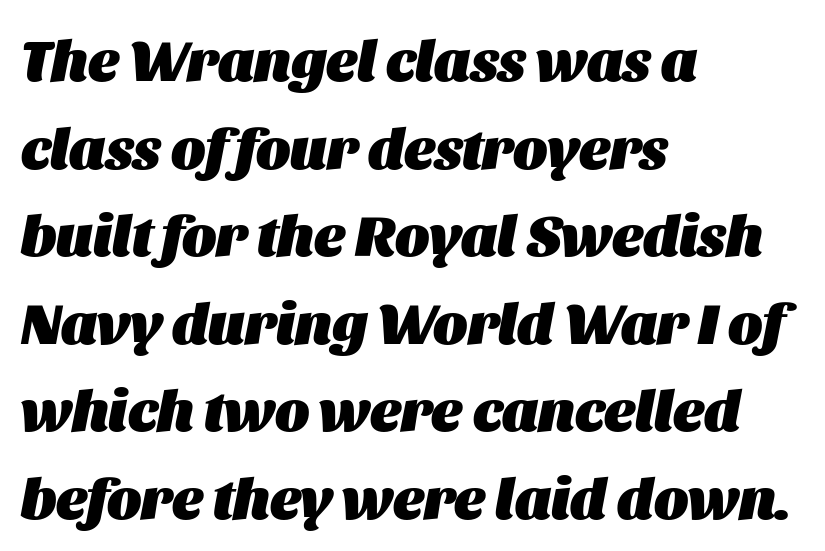
Q: Is the text bold? A: Yes.
Q: Is the text italic (slanted)? A: Yes, it leans right by about 11 degrees.
Q: Is the text underlined? A: No.
Q: How is the paragraph aligned? A: Left-aligned.
Q: Is the spacing between letters normal or unusually wide? A: Normal.
Q: Is the spacing between lines tight, normal or loose? A: Normal.
Q: Width (condensed, normal, or wide)? A: Normal.
Q: Stroke contrast? A: Medium.
Q: x-height? A: Large.
Q: Monospaced? A: No.
